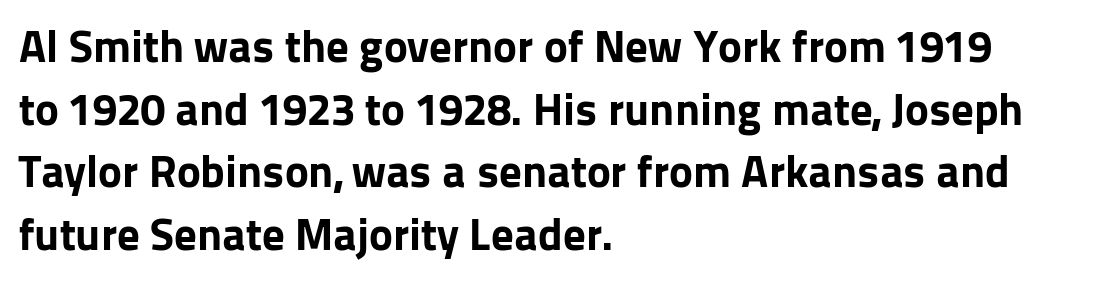
The image shows 45 px bold sans-serif type, upright; set left-aligned, normal line spacing (1.39x), normal letter spacing, not underlined; low stroke contrast and a medium x-height.
